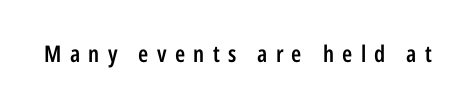
The image shows 23 px text type, upright; set unusually wide letter spacing (+0.36 em), not underlined.
